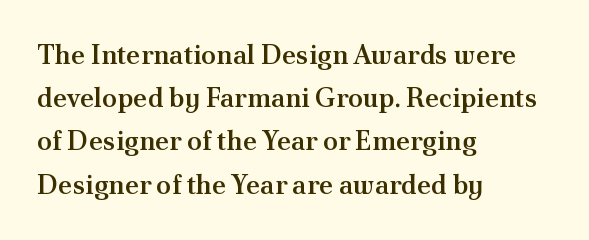
Q: Is the text bold? A: Semi-bold.
Q: Is the text italic (slanted)? A: No, it is upright.
Q: Is the text underlined? A: No.
Q: How is the paragraph aligned? A: Left-aligned.
Q: Is the spacing between letters normal or unusually wide? A: Normal.
Q: Is the spacing between lines tight, normal or loose? A: Normal.
